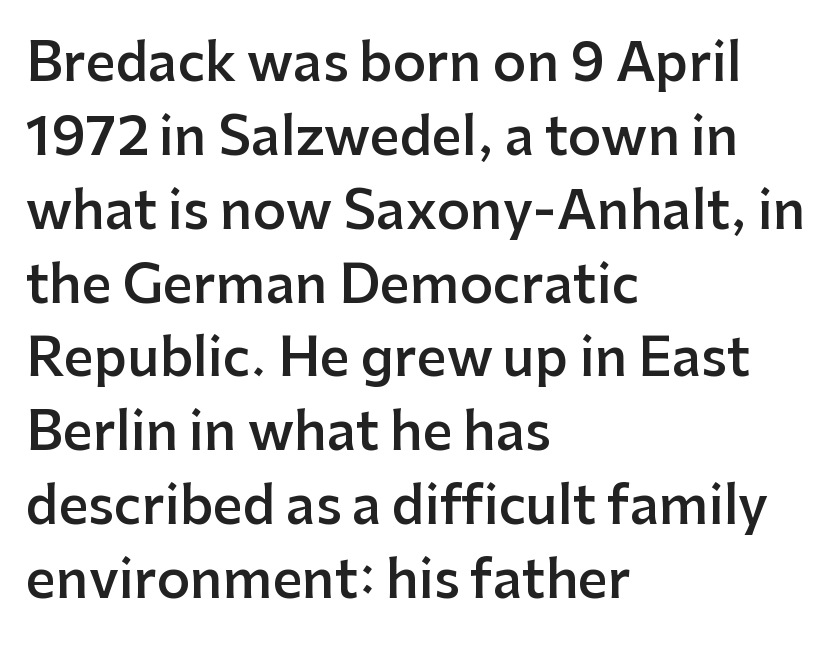
Type without underlining. The designer left line spacing at the default. The passage is arranged the way most books set body copy — flush left. The letters sit at their default tracking, neither squeezed nor spread. Typesetter's note: demi weight, one step under bold.
